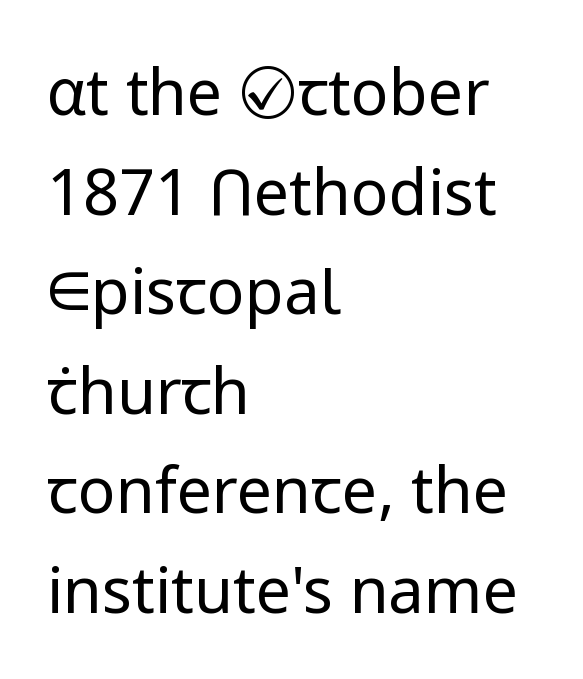
This rendering leaves character spacing at its baseline value. This sample has the flowing, uneven cadence of proportional lettering. Italic: no, the glyphs are upright roman. This sample is left-justified, so line endings fall wherever the words run out. Leading: standard. On a weight scale, this lands at 450 or below.
